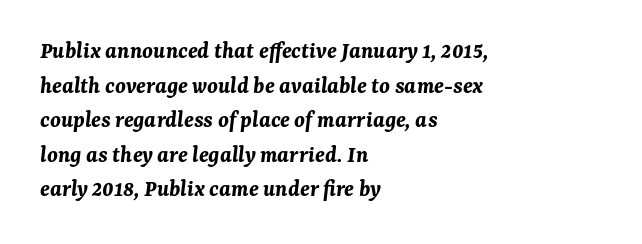
Q: Is the text bold? A: Yes.
Q: Is the text italic (slanted)? A: Yes, it leans right by about 7 degrees.
Q: Is the text underlined? A: No.
Q: How is the paragraph aligned? A: Left-aligned.
Q: Is the spacing between letters normal or unusually wide? A: Normal.
Q: Is the spacing between lines tight, normal or loose? A: Normal.
